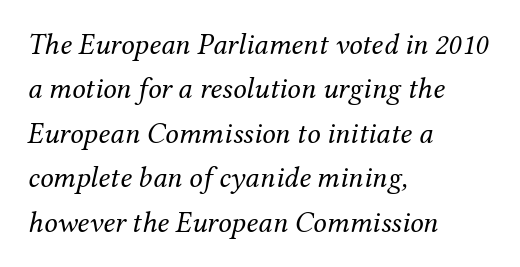
{"serif": "yes", "italic": "yes", "lean": "right", "slant_degrees": 12, "bold": "no", "weight": "regular", "width": "normal", "stroke_contrast": "medium", "x_height": "medium", "monospaced": "no", "underline": "no", "align": "left", "line_spacing": "normal", "line_spacing_ratio": 1.48, "letter_spacing": "normal", "letter_spacing_em": 0.0, "glyph_px": 30}
